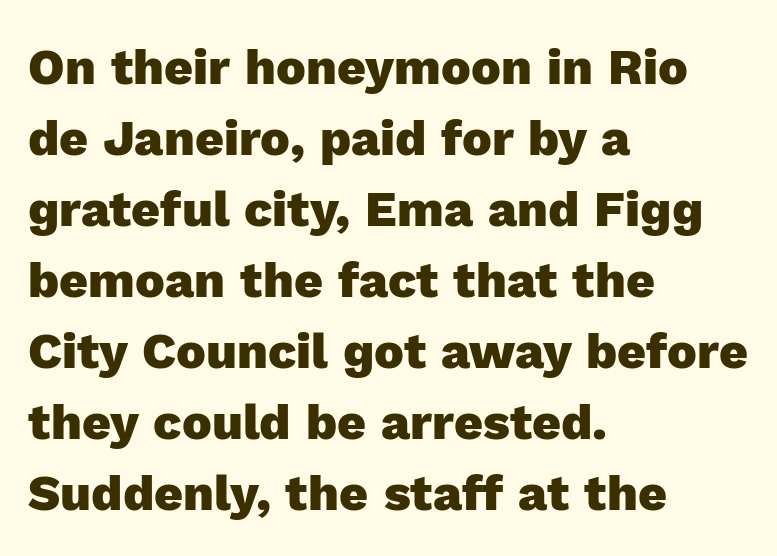
{"serif": "no", "italic": "no", "bold": "yes", "weight": "heavy", "width": "normal", "x_height": "medium", "monospaced": "no", "underline": "no", "align": "left", "line_spacing": "normal", "line_spacing_ratio": 1.42, "letter_spacing": "normal", "letter_spacing_em": 0.0, "glyph_px": 50}
